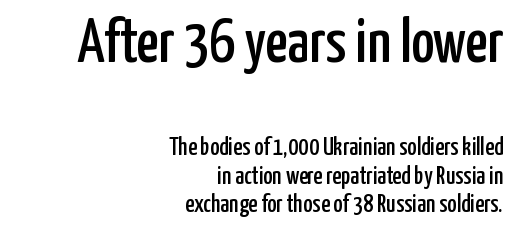
Visually the block forms a straight wall on the right and a jagged coastline on the left. The lines are packed closely together with very little leading. Spacing verdict: proportional, widths tailored to each character. The block sitting higher on the canvas is the one with enlarged characters. This is the regular roman posture of the typeface.
